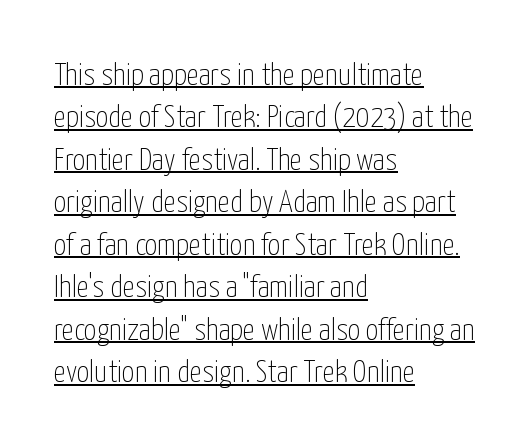
Q: Is the text bold? A: No.
Q: Is the text italic (slanted)? A: No, it is upright.
Q: Is the typeface a serif or a sans-serif typeface? A: Sans-serif.
Q: Is the text underlined? A: Yes.
Q: How is the paragraph aligned? A: Left-aligned.
Q: Is the spacing between letters normal or unusually wide? A: Normal.
Q: Is the spacing between lines tight, normal or loose? A: Normal.
Q: Width (condensed, normal, or wide)? A: Condensed.
Q: Stroke contrast? A: Low.
Q: x-height? A: Medium.
Q: Monospaced? A: No.
